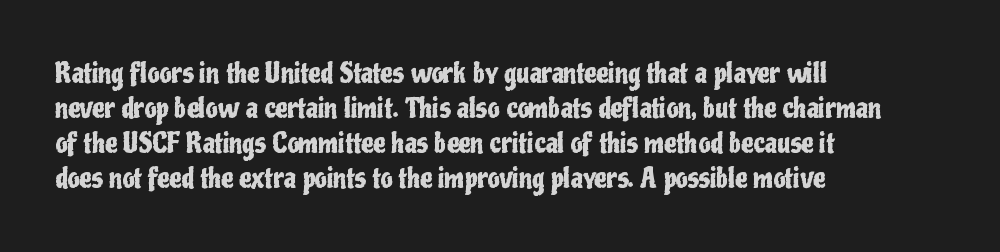
{"italic": "no", "underline": "no", "align": "left", "line_spacing": "normal", "line_spacing_ratio": 1.3, "letter_spacing": "normal", "letter_spacing_em": 0.0, "glyph_px": 27}
